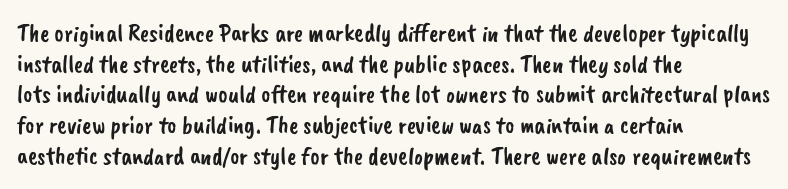
These lines keep a tight, regular rhythm from letter to letter. Only glyphs here, with clear space below each row. All the whitespace from short lines collects on the right.
